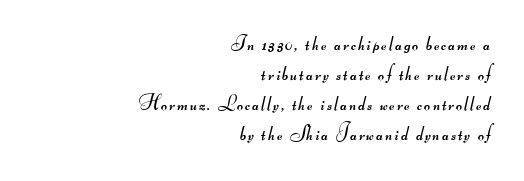
A normal amount of white space separates one row of letters from the next. Teacher's note: observe the even right margin — that is flush-right alignment. Lines of text with bare space underneath. Heft: none added — not bold.
